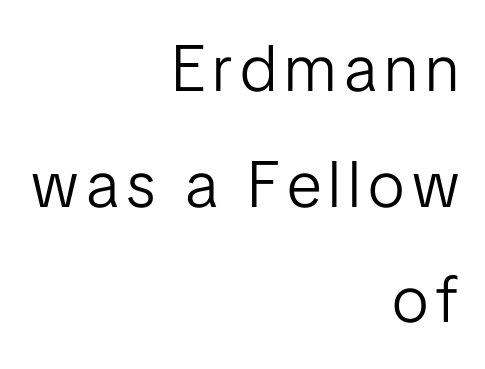
The image shows 65 px light sans-serif type, upright; set right-aligned, line spacing 1.78x, not underlined; low stroke contrast and a medium x-height.
